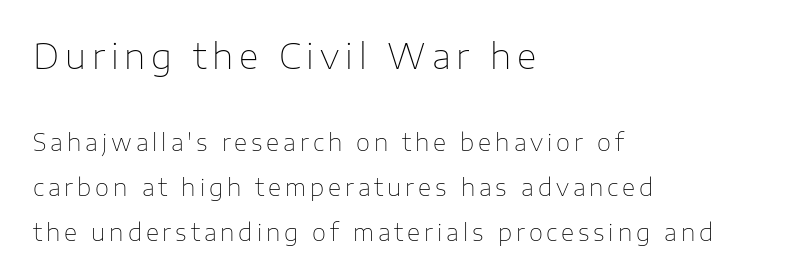
Compare the two chunks: the upper has the greater cap height. Left-aligned paragraph, ragged on the right. Bare-footed words on every line. Heaviness? Minimal to ordinary, like unemphasized prose.
